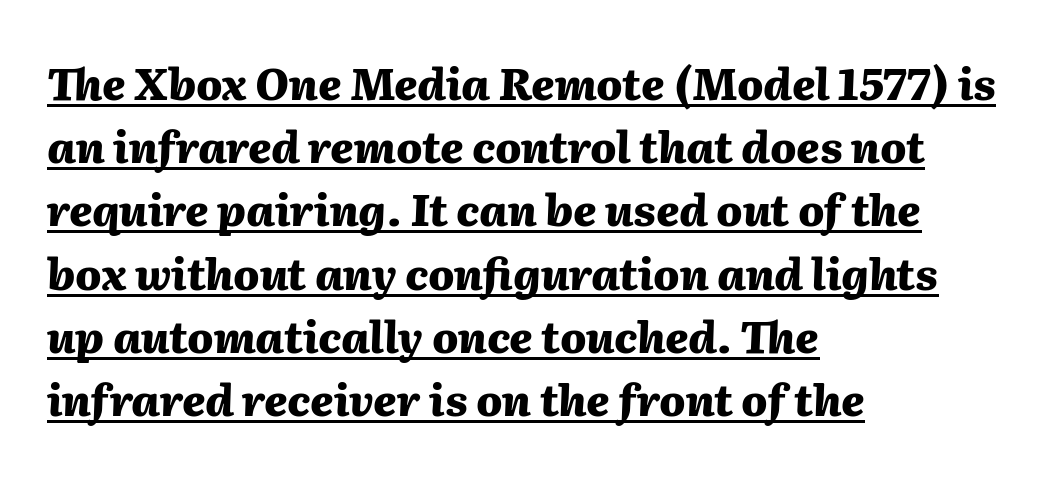
The letters are slanted; this is an italic face. Is this a fixed-width face? No — the glyphs have proportional, varying widths. The rendering keeps characters at their native spacing. The font is running at its bold setting. The space between consecutive lines is moderate.
